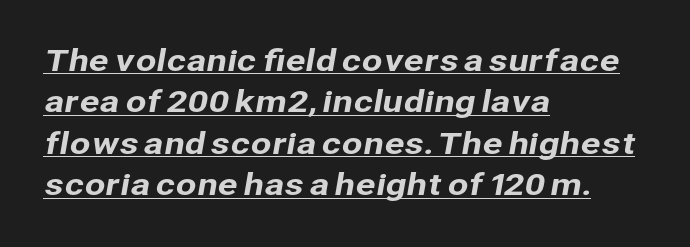
Q: Is the typeface a serif or a sans-serif typeface? A: Sans-serif.
Q: Is the text underlined? A: Yes.
Q: How is the paragraph aligned? A: Left-aligned.
Q: Is the spacing between letters normal or unusually wide? A: Normal.
Q: Is the spacing between lines tight, normal or loose? A: Normal.
Q: Width (condensed, normal, or wide)? A: Normal.
Q: Stroke contrast? A: Low.
Q: x-height? A: Medium.
Q: Monospaced? A: No.
